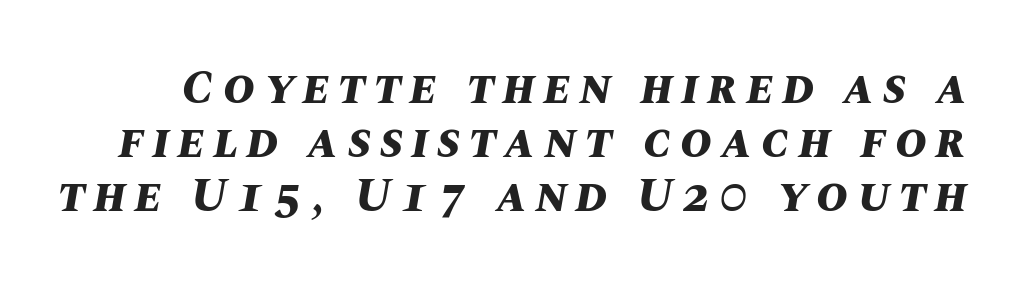
The image shows 48 px bold type, italic (leaning right); set tight line spacing (1.13x), not underlined; medium stroke contrast and a large x-height.
